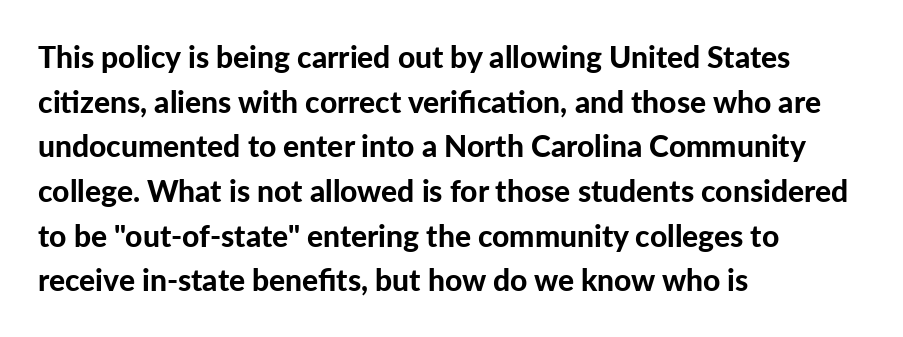
Q: Is the text bold? A: Yes.
Q: Is the text italic (slanted)? A: No, it is upright.
Q: Is the typeface a serif or a sans-serif typeface? A: Sans-serif.
Q: Is the text underlined? A: No.
Q: How is the paragraph aligned? A: Left-aligned.
Q: Is the spacing between letters normal or unusually wide? A: Normal.
Q: Is the spacing between lines tight, normal or loose? A: Normal.
Q: Width (condensed, normal, or wide)? A: Normal.
Q: Stroke contrast? A: Low.
Q: x-height? A: Medium.
Q: Monospaced? A: No.
